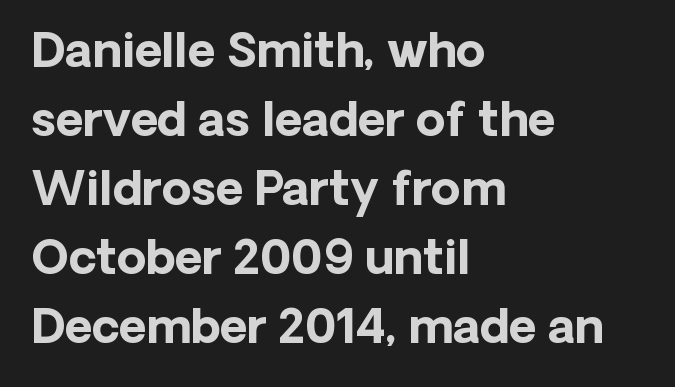
The image shows 47 px bold sans-serif type, upright; set left-aligned, normal line spacing (1.47x), normal letter spacing, not underlined; low stroke contrast and a medium x-height.
